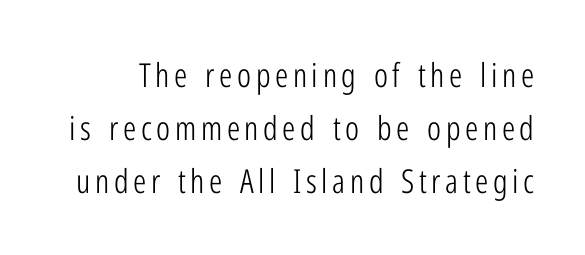
{"serif": "no", "italic": "no", "bold": "no", "weight": "light", "width": "condensed", "stroke_contrast": "low", "x_height": "medium", "monospaced": "no", "underline": "no", "line_spacing": "normal", "line_spacing_ratio": 1.61, "glyph_px": 33}
